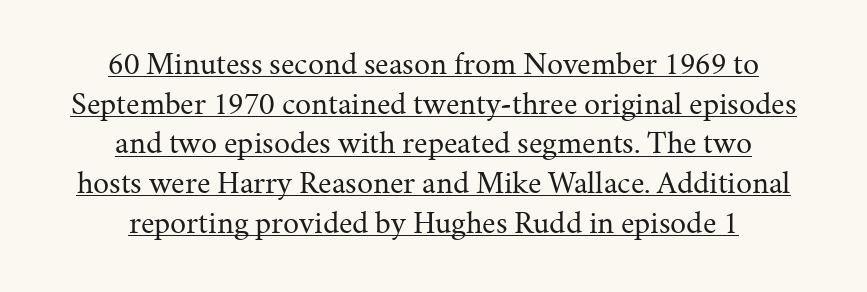
{"serif": "yes", "italic": "no", "bold": "no", "weight": "regular", "width": "normal", "stroke_contrast": "medium", "x_height": "medium", "monospaced": "no", "underline": "yes", "align": "center", "line_spacing_ratio": 1.24, "letter_spacing": "normal", "letter_spacing_em": 0.0, "glyph_px": 32}
